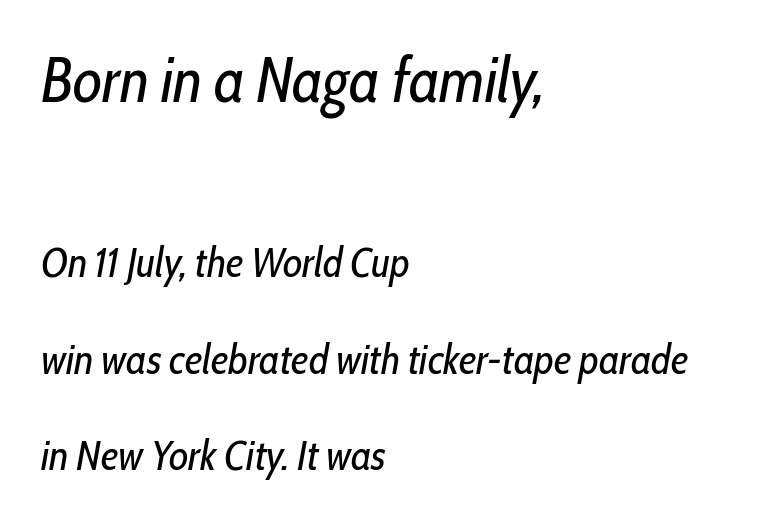
{"italic": "yes", "lean": "right", "slant_degrees": 10, "bold": "no", "weight": "regular", "width": "condensed", "stroke_contrast": "low", "x_height": "medium", "monospaced": "no", "underline": "no", "align": "left", "line_spacing": "loose", "line_spacing_ratio": 2.3, "letter_spacing": "normal", "letter_spacing_em": 0.0, "larger_block": "first", "size_ratio": 1.5, "glyph_px": 63}
